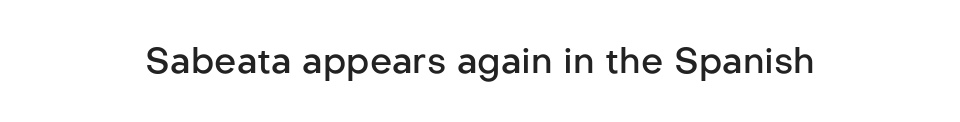
Here the designer chose a conventional face with non-uniform glyph widths. Standard letterfit; no display-style spreading of the glyphs. This is sans-serif lettering, the kind often seen on screens and signage. Moderately thickened strokes mark this as semibold type.
